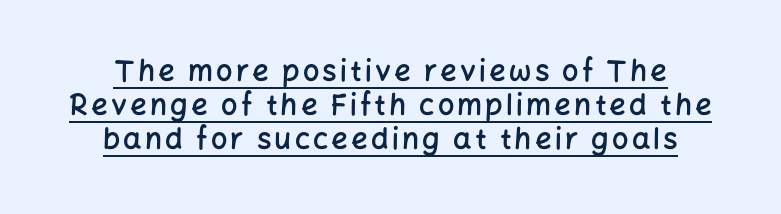
Q: Is the text bold? A: Semi-bold.
Q: Is the text italic (slanted)? A: No, it is upright.
Q: Is the typeface a serif or a sans-serif typeface? A: Sans-serif.
Q: Is the text underlined? A: Yes.
Q: How is the paragraph aligned? A: Centered.
Q: Width (condensed, normal, or wide)? A: Normal.
Q: Stroke contrast? A: Low.
Q: x-height? A: Medium.
Q: Monospaced? A: No.
